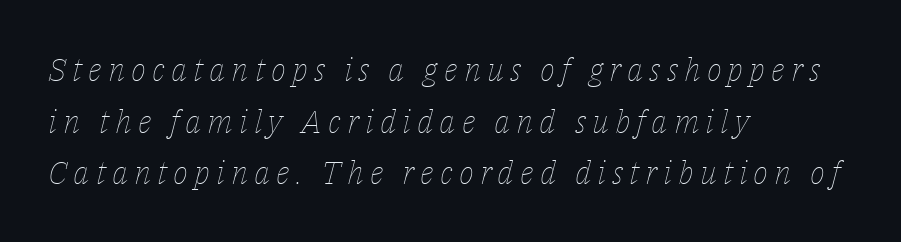
This reads as an unemphasized weight, regular at the heaviest. The lines are quadded left. Spacing verdict: proportional, widths tailored to each character. The specimen omits any rule beneath the text block's lines. Observe the lean: these are italic letterforms. A typesetter would call this leading conventional body-copy spacing.
